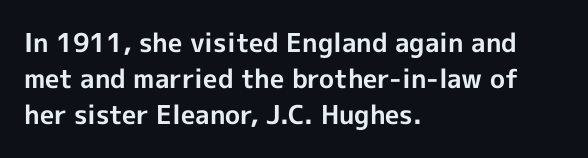
The image shows 26 px bold type, upright; set left-aligned, normal line spacing (1.39x), normal letter spacing, not underlined.
